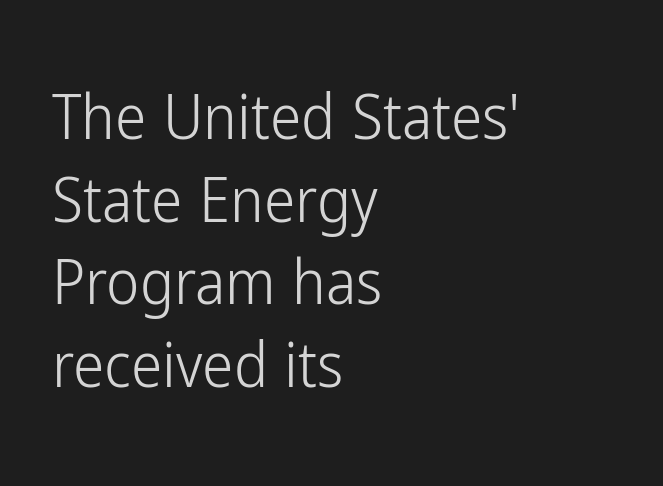
The image shows 63 px light, condensed sans-serif type, upright; set left-aligned, normal line spacing (1.31x), normal letter spacing, not underlined; low stroke contrast and a medium x-height.
